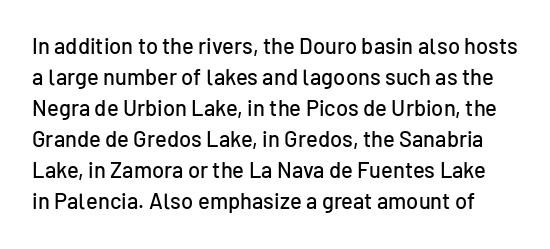
{"italic": "no", "underline": "no", "line_spacing": "normal", "line_spacing_ratio": 1.41, "letter_spacing": "normal", "letter_spacing_em": 0.0, "glyph_px": 22}
